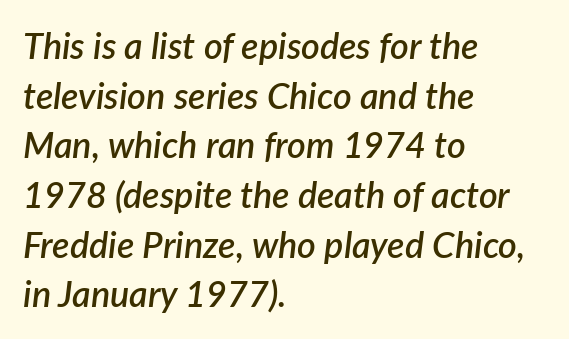
Is the block centered? No — it sits flush against the left margin. Moderately thickened strokes mark this as semibold type. A typesetter would call this leading conventional body-copy spacing. The string is rendered with underlining switched off. Italic: yes, the glyphs are oblique. The type is set solid horizontally, with unmodified tracking.
